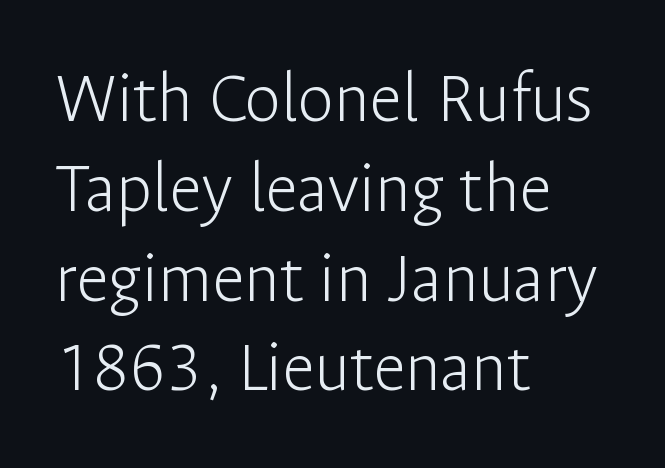
Summary of weight: not heavy and not bold. Check where the strokes stop: nothing finishes them off — pure sans. Layout note: lines flush left. Posture: vertical. Looks like regular typesetting: each glyph gets only the width it needs. The space beneath each line is pristine and unruled.
